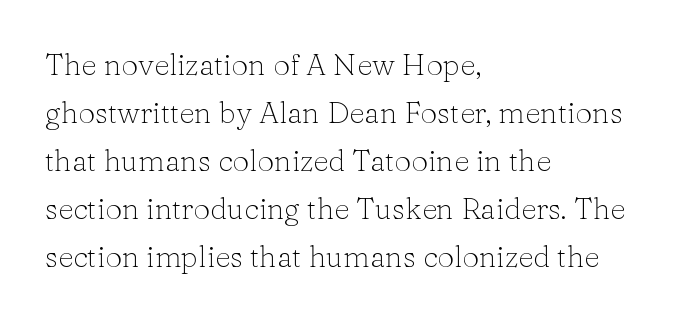
{"serif": "yes", "italic": "no", "bold": "no", "weight": "light", "width": "normal", "stroke_contrast": "low", "x_height": "medium", "monospaced": "no", "underline": "no", "align": "left", "line_spacing": "normal", "line_spacing_ratio": 1.6, "letter_spacing": "normal", "letter_spacing_em": 0.0, "glyph_px": 30}
